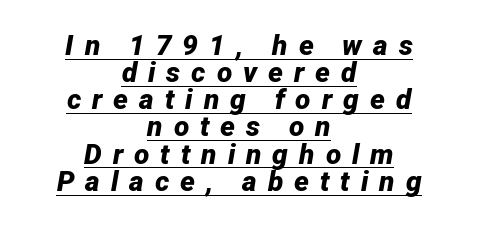
{"italic": "yes", "lean": "right", "slant_degrees": 12, "bold": "yes", "weight": "bold", "width": "normal", "stroke_contrast": "low", "x_height": "medium", "monospaced": "no", "underline": "yes", "align": "center", "line_spacing": "tight", "line_spacing_ratio": 0.97, "letter_spacing": "wide", "letter_spacing_em": 0.39, "glyph_px": 28}
